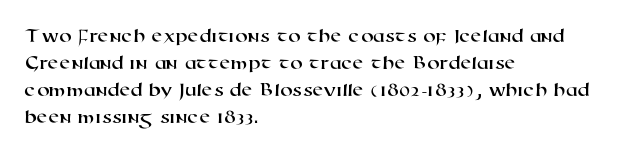
Q: Is the text underlined? A: No.
Q: How is the paragraph aligned? A: Left-aligned.
Q: Is the spacing between letters normal or unusually wide? A: Normal.
Q: Is the spacing between lines tight, normal or loose? A: Normal.
